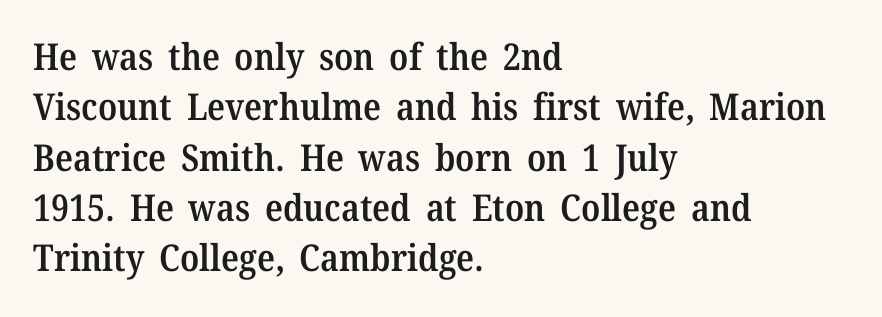
Q: Is the text bold? A: Semi-bold.
Q: Is the text italic (slanted)? A: No, it is upright.
Q: Is the typeface a serif or a sans-serif typeface? A: Serif.
Q: Is the text underlined? A: No.
Q: How is the paragraph aligned? A: Left-aligned.
Q: Is the spacing between letters normal or unusually wide? A: Normal.
Q: Is the spacing between lines tight, normal or loose? A: Normal.
Q: Width (condensed, normal, or wide)? A: Normal.
Q: Stroke contrast? A: Medium.
Q: x-height? A: Medium.
Q: Monospaced? A: No.
